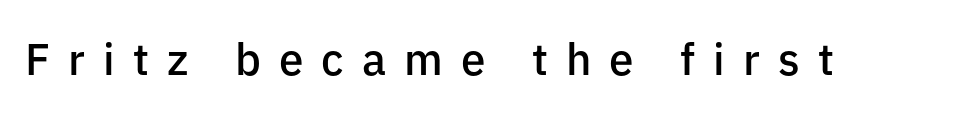
This rendering employs a face without finishing strokes, i.e., a sans-serif. Italic? Not at all — the glyphs are vertical. The face used here is rendered with a markedly widened letterfit. Just letters on the line, the space beneath them empty. The face used here is proportionally spaced, like ordinary book or web type.
